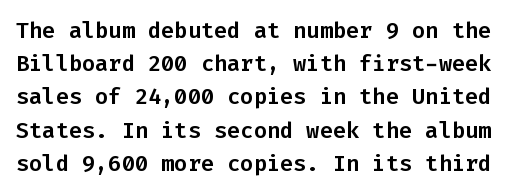
{"italic": "no", "underline": "no", "line_spacing": "normal", "line_spacing_ratio": 1.51, "letter_spacing": "normal", "letter_spacing_em": 0.0, "glyph_px": 22}
